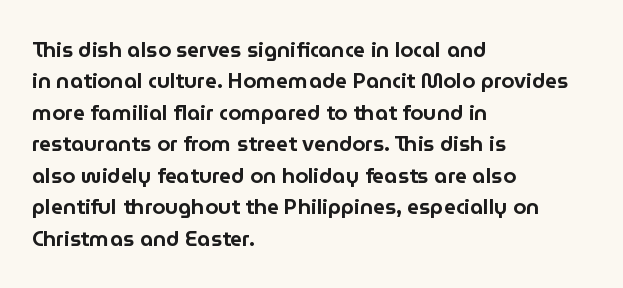
Q: Is the text italic (slanted)? A: No, it is upright.
Q: Is the text underlined? A: No.
Q: How is the paragraph aligned? A: Left-aligned.
Q: Is the spacing between letters normal or unusually wide? A: Normal.
Q: Is the spacing between lines tight, normal or loose? A: Normal.
